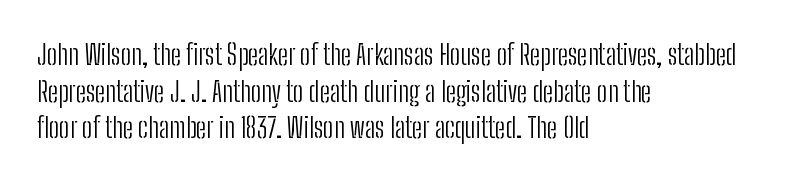
{"serif": "no", "italic": "no", "bold": "no", "weight": "light", "width": "condensed", "stroke_contrast": "low", "x_height": "medium", "monospaced": "no", "underline": "no", "align": "left", "line_spacing": "normal", "line_spacing_ratio": 1.31, "letter_spacing": "normal", "letter_spacing_em": 0.0, "glyph_px": 28}
